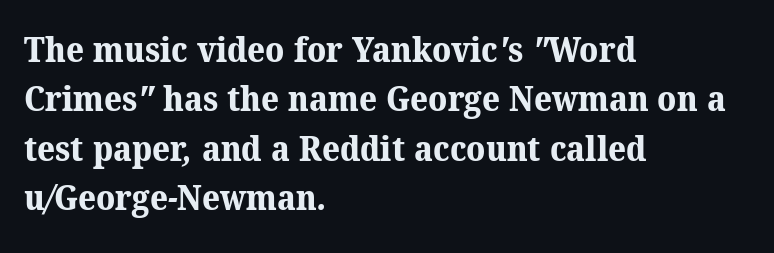
The image shows 35 px bold serif type; set left-aligned, normal line spacing (1.41x), normal letter spacing, not underlined; medium stroke contrast and a medium x-height.
